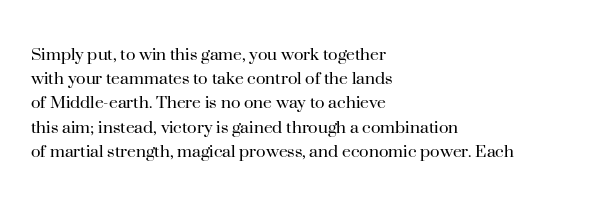
{"italic": "no", "bold": "no", "underline": "no", "align": "left", "line_spacing_ratio": 1.21, "letter_spacing": "normal", "letter_spacing_em": 0.0, "glyph_px": 20}
